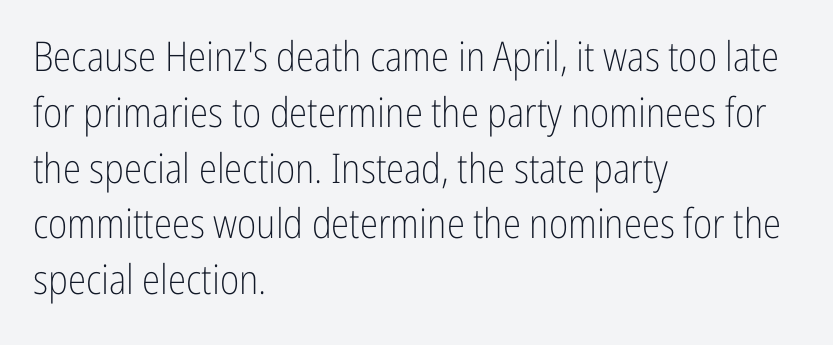
{"serif": "no", "italic": "no", "bold": "no", "weight": "light", "width": "condensed", "stroke_contrast": "low", "x_height": "medium", "monospaced": "no", "underline": "no", "align": "left", "line_spacing": "normal", "line_spacing_ratio": 1.36, "letter_spacing": "normal", "letter_spacing_em": 0.0, "glyph_px": 41}
